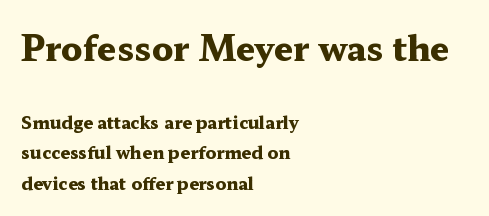
Students, this is bold: see how much ink each stroke carries. Between one letter and the next there's only the usual sliver of space. The face used here is seriffed, in the tradition of book romans. Typesetter's note — upper block bumped up in size, lower block left smaller. The specimen omits any rule beneath the text block's lines.
